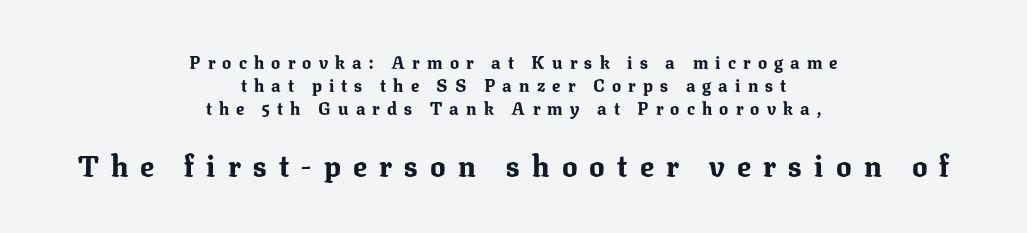
The image shows 29 px bold serif type, upright; set centered, normal line spacing (1.36x), unusually wide letter spacing (+0.42 em), not underlined; the second (bottom) block is 1.71x larger; medium stroke contrast and a medium x-height.
